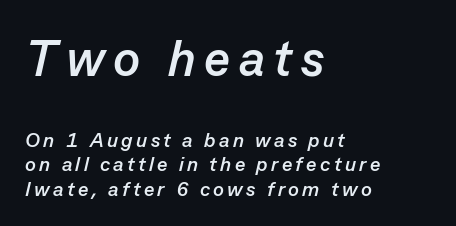
In terms of posture, this sample is oblique. Horizontally, the lines are justified to the leading edge only. Size contrast runs from large at the top to small at the bottom. Does the weight exceed regular? Yes, all the way to bold. The gap between lines stays unmarked. Here the designer chose a conventional face with non-uniform glyph widths.
